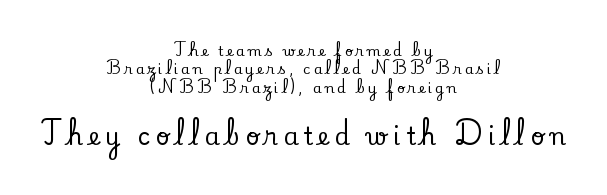
{"italic": "no", "underline": "no", "align": "center", "line_spacing": "normal", "line_spacing_ratio": 1.31, "letter_spacing": "wide", "letter_spacing_em": 0.22, "larger_block": "second", "size_ratio": 1.71, "glyph_px": 24}
